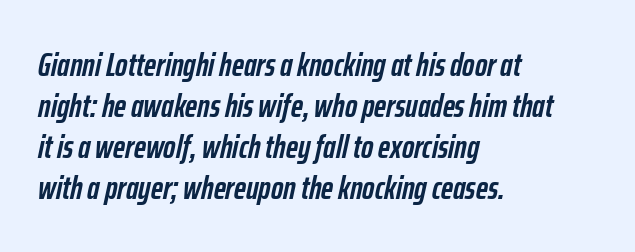
{"italic": "yes", "lean": "right", "slant_degrees": 12, "bold": "yes", "weight": "semibold", "width": "condensed", "stroke_contrast": "low", "x_height": "medium", "monospaced": "no", "underline": "no", "align": "left", "line_spacing_ratio": 1.24, "letter_spacing": "normal", "letter_spacing_em": 0.0, "glyph_px": 33}
